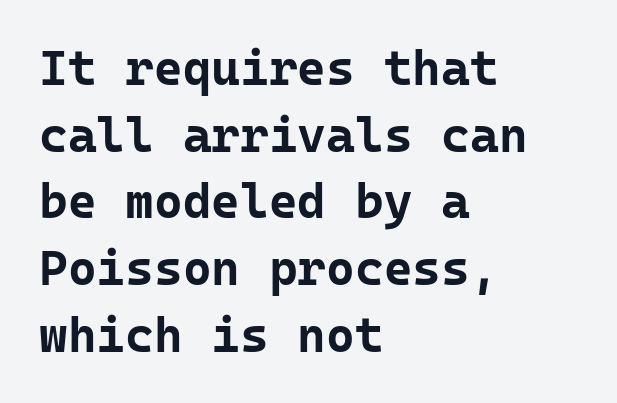
Q: Is the text bold? A: Yes.
Q: Is the text italic (slanted)? A: No, it is upright.
Q: Is the typeface a serif or a sans-serif typeface? A: Sans-serif.
Q: Is the text underlined? A: No.
Q: How is the paragraph aligned? A: Left-aligned.
Q: Is the spacing between letters normal or unusually wide? A: Normal.
Q: Is the spacing between lines tight, normal or loose? A: Normal.
Q: Width (condensed, normal, or wide)? A: Normal.
Q: Stroke contrast? A: Low.
Q: x-height? A: Medium.
Q: Monospaced? A: Yes.
